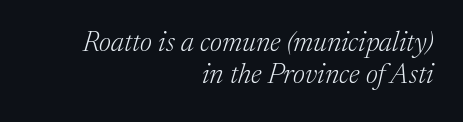
{"serif": "yes", "italic": "yes", "lean": "right", "slant_degrees": 17, "bold": "no", "weight": "light", "width": "normal", "stroke_contrast": "medium", "x_height": "medium", "monospaced": "no", "underline": "no", "align": "right", "line_spacing": "tight", "line_spacing_ratio": 1.15, "letter_spacing": "normal", "letter_spacing_em": 0.0, "glyph_px": 28}
